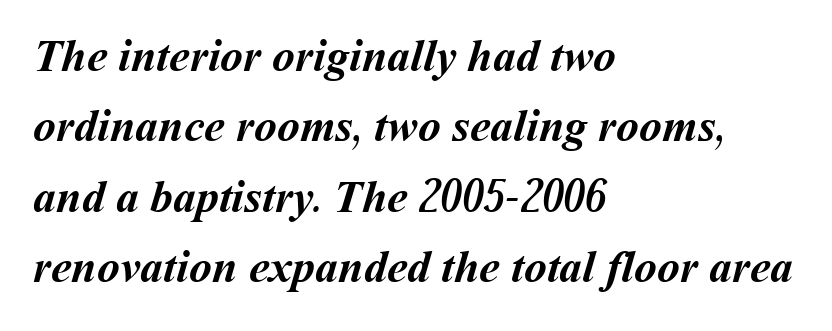
Q: Is the text bold? A: Yes.
Q: Is the text underlined? A: No.
Q: How is the paragraph aligned? A: Left-aligned.
Q: Is the spacing between letters normal or unusually wide? A: Normal.
Q: Is the spacing between lines tight, normal or loose? A: Normal.
Q: Width (condensed, normal, or wide)? A: Normal.
Q: Stroke contrast? A: Medium.
Q: x-height? A: Medium.
Q: Monospaced? A: No.
